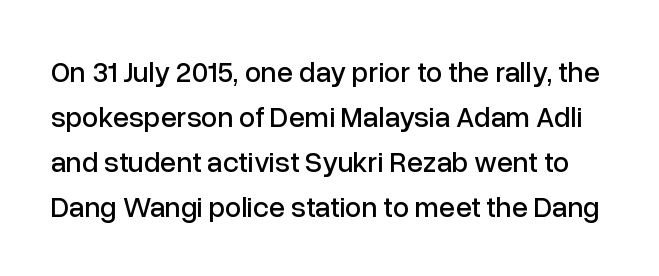
Q: Is the text italic (slanted)? A: No, it is upright.
Q: Is the typeface a serif or a sans-serif typeface? A: Sans-serif.
Q: Is the text underlined? A: No.
Q: Is the spacing between letters normal or unusually wide? A: Normal.
Q: Is the spacing between lines tight, normal or loose? A: Normal.
Q: Width (condensed, normal, or wide)? A: Normal.
Q: Stroke contrast? A: Low.
Q: x-height? A: Medium.
Q: Monospaced? A: No.
